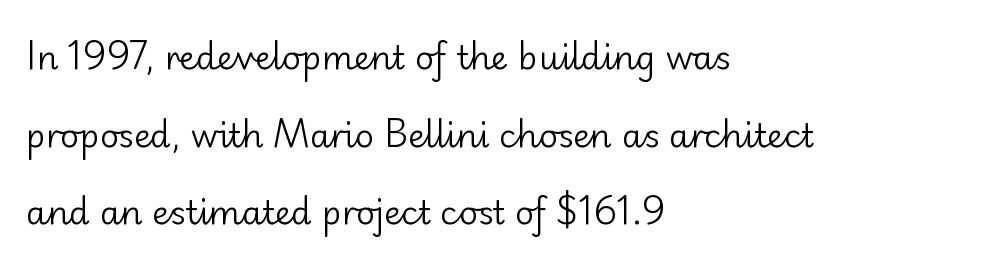
The line texture is even and compact thanks to regular tracking. The typesetting does not lean heavy: it is not bold. Plain, unruled lines of type. Serif or sans? Sans — the stroke terminals are bare.
